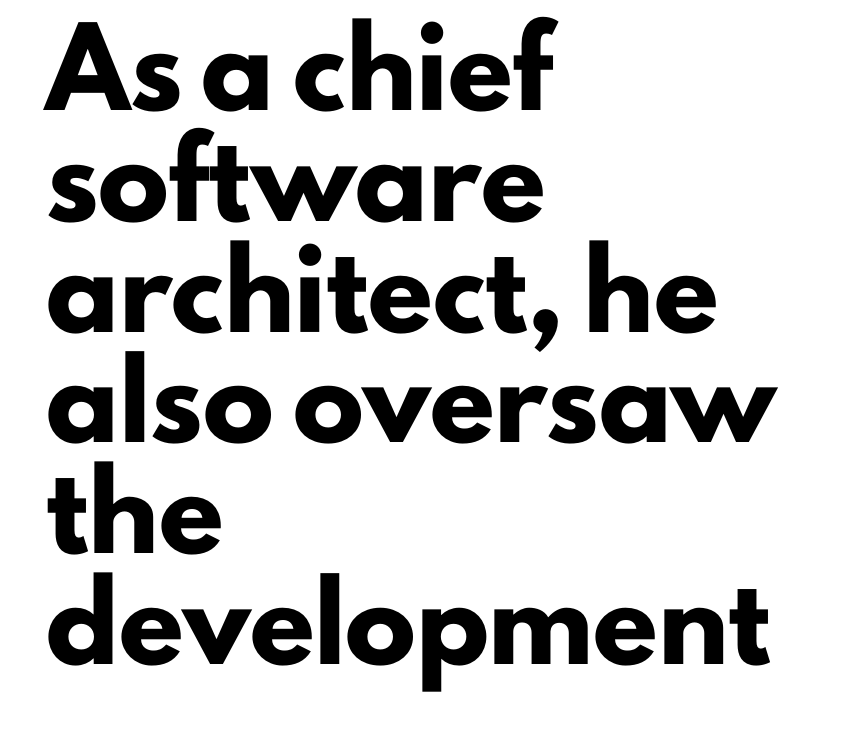
Q: Is the text bold? A: Yes.
Q: Is the text italic (slanted)? A: No, it is upright.
Q: Is the typeface a serif or a sans-serif typeface? A: Sans-serif.
Q: Is the text underlined? A: No.
Q: How is the paragraph aligned? A: Left-aligned.
Q: Is the spacing between letters normal or unusually wide? A: Normal.
Q: Is the spacing between lines tight, normal or loose? A: Normal.
Q: Width (condensed, normal, or wide)? A: Normal.
Q: Stroke contrast? A: Low.
Q: x-height? A: Small.
Q: Monospaced? A: No.
